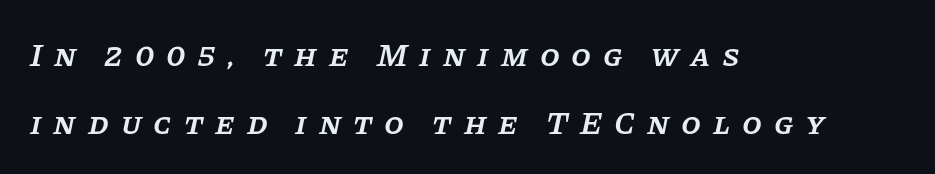
Q: Is the text bold? A: Semi-bold.
Q: Is the text italic (slanted)? A: Yes, it leans right by about 11 degrees.
Q: Is the typeface a serif or a sans-serif typeface? A: Serif.
Q: Is the text underlined? A: No.
Q: How is the paragraph aligned? A: Left-aligned.
Q: Is the spacing between letters normal or unusually wide? A: Unusually wide.
Q: Is the spacing between lines tight, normal or loose? A: Loose.
Q: Width (condensed, normal, or wide)? A: Normal.
Q: Stroke contrast? A: Low.
Q: x-height? A: Large.
Q: Monospaced? A: No.
